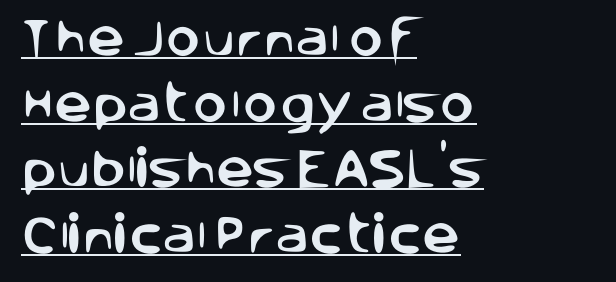
The image shows 42 px sans-serif type, upright; set left-aligned, normal line spacing (1.56x), normal letter spacing, underlined; low stroke contrast and a large x-height.
